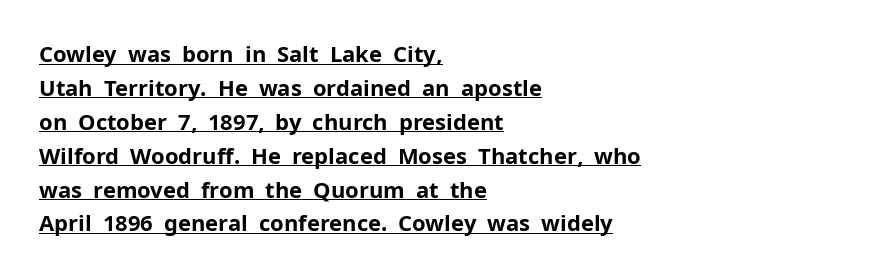
Q: Is the text bold? A: Yes.
Q: Is the text italic (slanted)? A: No, it is upright.
Q: Is the text underlined? A: Yes.
Q: How is the paragraph aligned? A: Left-aligned.
Q: Is the spacing between letters normal or unusually wide? A: Normal.
Q: Is the spacing between lines tight, normal or loose? A: Normal.
